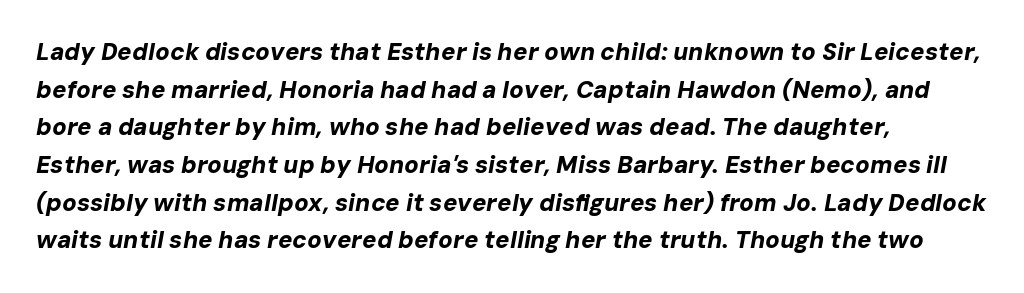
{"italic": "yes", "lean": "right", "slant_degrees": 10, "bold": "yes", "underline": "no", "align": "left", "line_spacing": "normal", "line_spacing_ratio": 1.57, "letter_spacing": "normal", "letter_spacing_em": 0.0, "glyph_px": 24}
